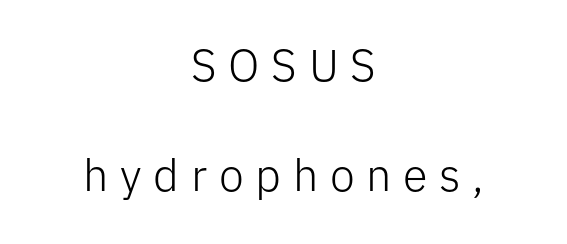
{"serif": "no", "italic": "no", "bold": "no", "weight": "light", "width": "normal", "stroke_contrast": "low", "x_height": "medium", "monospaced": "no", "underline": "no", "align": "center", "line_spacing": "loose", "line_spacing_ratio": 2.44, "letter_spacing": "wide", "letter_spacing_em": 0.26, "glyph_px": 45}
